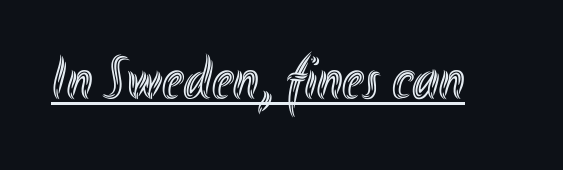
Q: Is the text italic (slanted)? A: Yes.
Q: Is the text underlined? A: Yes.
Q: Is the spacing between letters normal or unusually wide? A: Normal.
Q: Width (condensed, normal, or wide)? A: Condensed.
Q: x-height? A: Small.
Q: Monospaced? A: No.
